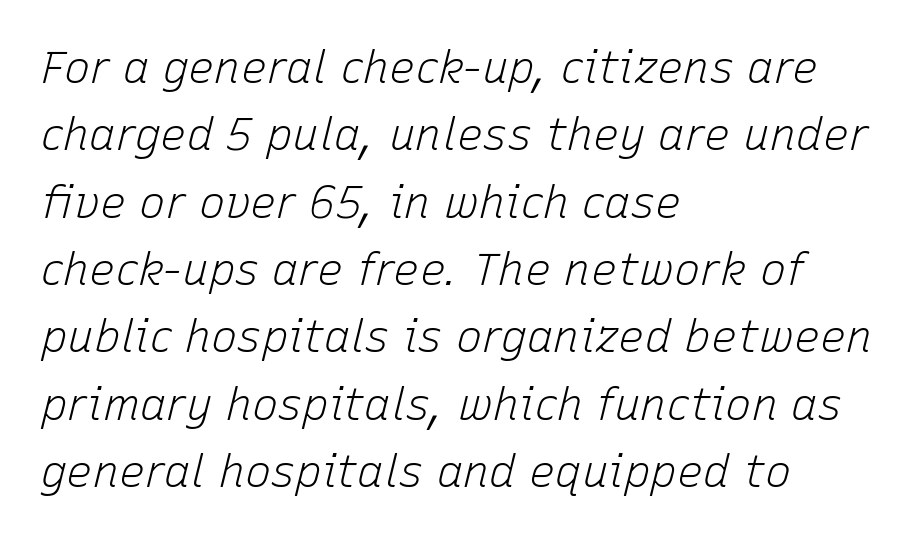
Do the characters align in a grid? No, the font is proportional. The zone under the glyphs is completely vacant. These lines are set flush left with a ragged right edge. Leading: standard. Nothing heavy about these letters — not bold at all. You can tell it's italic because the verticals aren't actually vertical.
